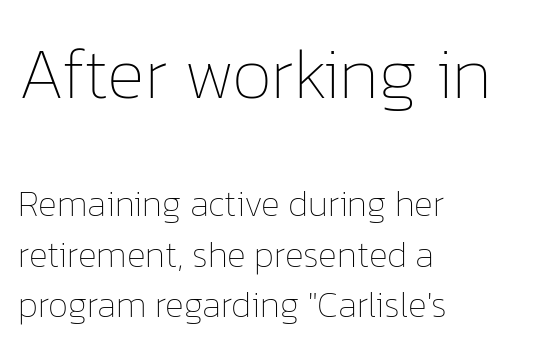
The image shows 72 px thin type, upright; set left-aligned, normal line spacing (1.4x), normal letter spacing, not underlined; the first (top) block is 2.0x larger; low stroke contrast and a medium x-height.
